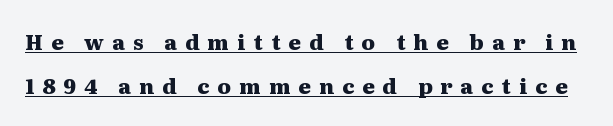
{"italic": "no", "bold": "yes", "underline": "yes", "line_spacing": "loose", "line_spacing_ratio": 2.09, "letter_spacing": "wide", "letter_spacing_em": 0.39, "glyph_px": 21}
